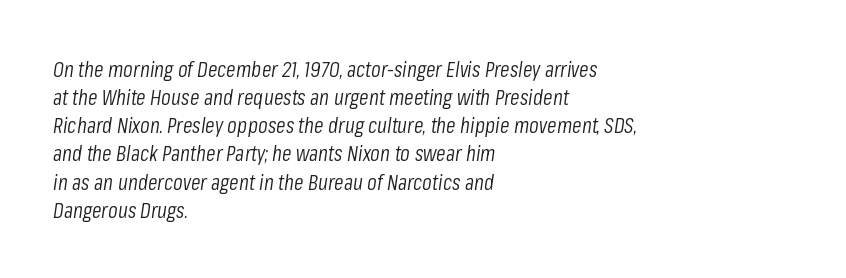
The image shows 22 px text type, italic (leaning right); set left-aligned, normal line spacing (1.28x), normal letter spacing, not underlined.
